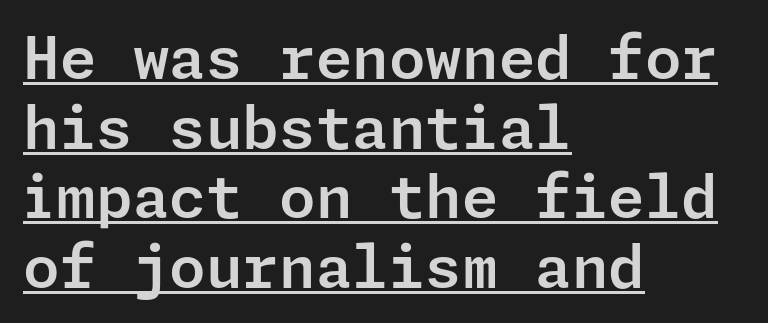
Does the copy run flush right? No — it runs flush left. Descenders here cross a horizontal rule under the line. In terms of letterform style, serifs are entirely absent. Tracking here is standard; glyphs follow each other at the usual distance.
